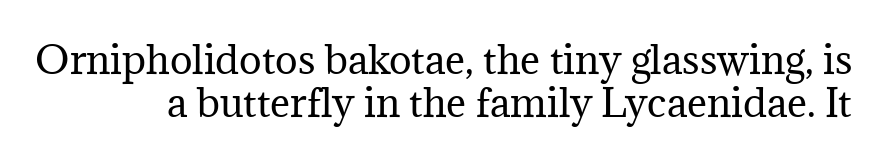
Compared with typical paragraphs, the rows here are closer together. Vertical stems look standard width or narrower in stroke. The paragraph shown leans on its right margin. Rule under the text: the space is simply empty.
